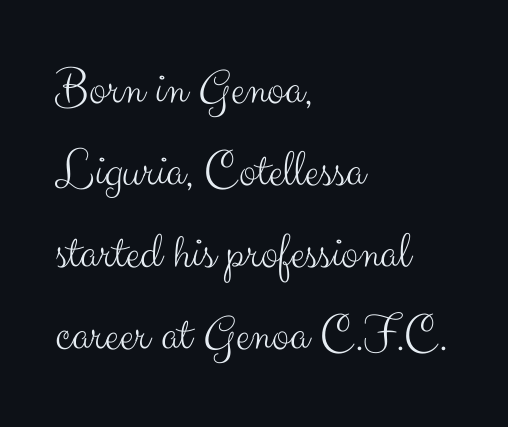
{"serif": "no", "bold": "no", "weight": "light", "width": "normal", "stroke_contrast": "medium", "x_height": "small", "monospaced": "no", "underline": "no", "align": "left", "line_spacing": "normal", "line_spacing_ratio": 1.58, "letter_spacing": "normal", "letter_spacing_em": 0.0, "glyph_px": 52}
